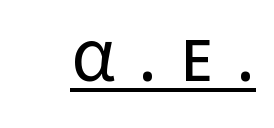
The image shows 71 px regular-weight, wide sans-serif type, upright; set unusually wide letter spacing (+0.33 em), underlined; low stroke contrast and a medium x-height.
